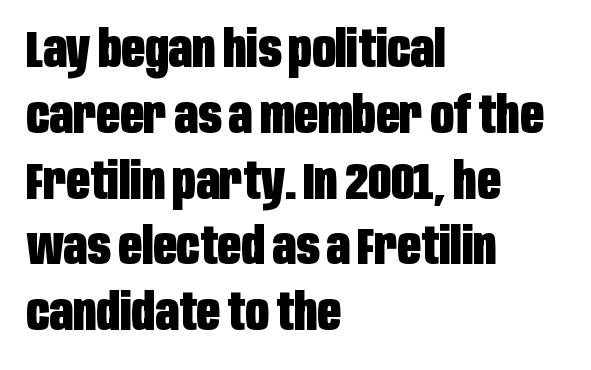
Q: Is the text bold? A: Yes.
Q: Is the text italic (slanted)? A: No, it is upright.
Q: Is the typeface a serif or a sans-serif typeface? A: Sans-serif.
Q: Is the text underlined? A: No.
Q: How is the paragraph aligned? A: Left-aligned.
Q: Is the spacing between letters normal or unusually wide? A: Normal.
Q: Is the spacing between lines tight, normal or loose? A: Normal.
Q: Width (condensed, normal, or wide)? A: Condensed.
Q: Stroke contrast? A: Low.
Q: x-height? A: Large.
Q: Monospaced? A: No.
